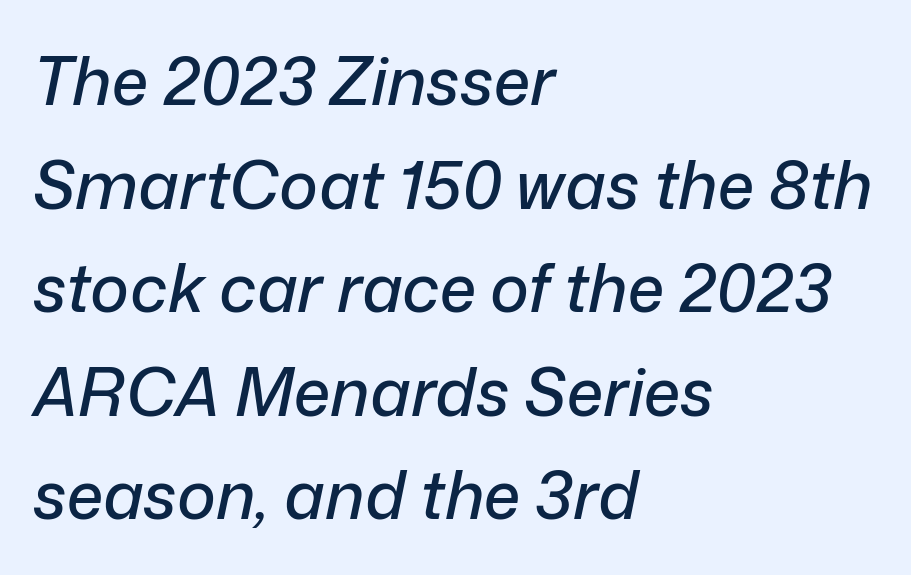
{"italic": "yes", "lean": "right", "slant_degrees": 12, "width": "normal", "stroke_contrast": "low", "x_height": "medium", "monospaced": "no", "underline": "no", "align": "left", "line_spacing": "normal", "line_spacing_ratio": 1.57, "letter_spacing": "normal", "letter_spacing_em": 0.0, "glyph_px": 66}
